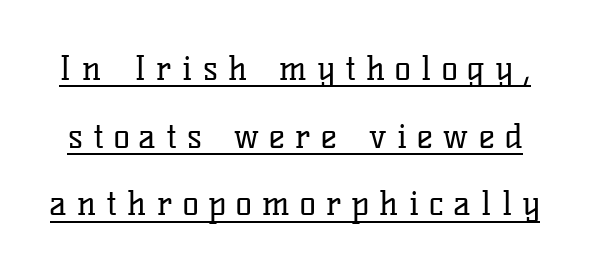
Q: Is the text bold? A: No.
Q: Is the text italic (slanted)? A: No, it is upright.
Q: Is the typeface a serif or a sans-serif typeface? A: Serif.
Q: Is the text underlined? A: Yes.
Q: Is the spacing between letters normal or unusually wide? A: Unusually wide.
Q: Is the spacing between lines tight, normal or loose? A: Loose.
Q: Width (condensed, normal, or wide)? A: Normal.
Q: Stroke contrast? A: Low.
Q: x-height? A: Medium.
Q: Monospaced? A: No.
